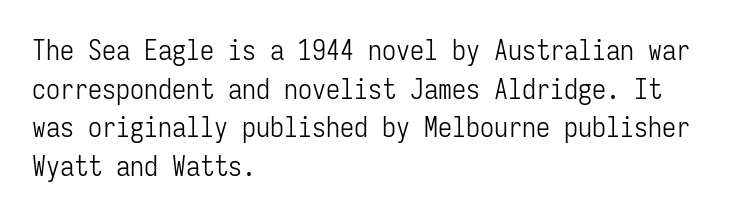
Q: Is the text bold? A: No.
Q: Is the text italic (slanted)? A: No, it is upright.
Q: Is the typeface a serif or a sans-serif typeface? A: Sans-serif.
Q: Is the text underlined? A: No.
Q: How is the paragraph aligned? A: Left-aligned.
Q: Is the spacing between letters normal or unusually wide? A: Normal.
Q: Is the spacing between lines tight, normal or loose? A: Normal.
Q: Width (condensed, normal, or wide)? A: Condensed.
Q: Stroke contrast? A: Low.
Q: x-height? A: Medium.
Q: Monospaced? A: Yes.
